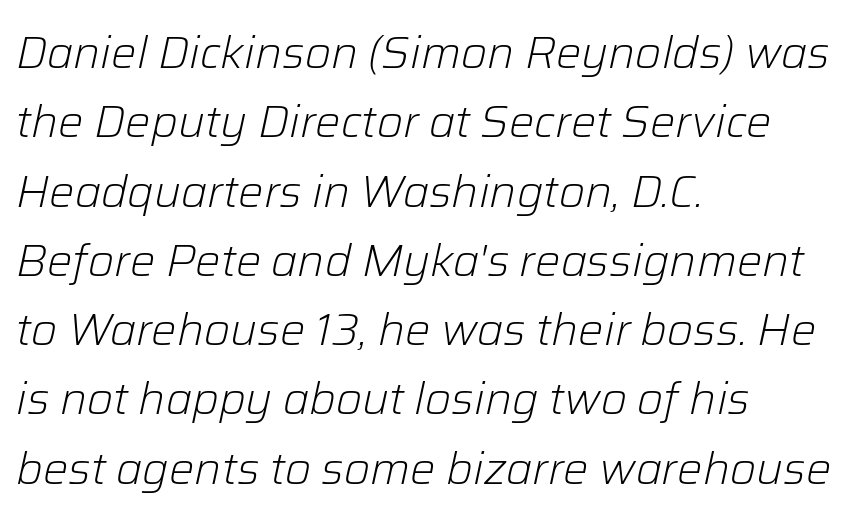
The passage shown stacks its lines at a standard gap. Descenders hang freely into open space. No letter is thick-stroked: the sample isn't bold. Each letter keeps its own natural width here, so spacing adapts to shape.
